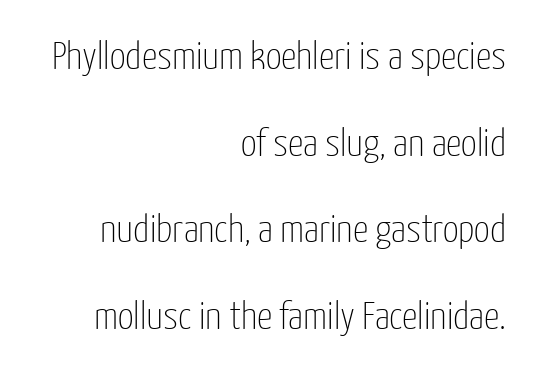
{"serif": "no", "italic": "no", "bold": "no", "weight": "thin", "width": "condensed", "stroke_contrast": "low", "x_height": "medium", "monospaced": "no", "underline": "no", "align": "right", "line_spacing": "loose", "line_spacing_ratio": 2.22, "letter_spacing": "normal", "letter_spacing_em": 0.0, "glyph_px": 39}
